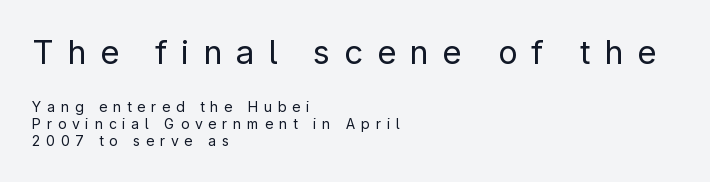
The image shows 33 px regular-weight sans-serif type, upright; set left-aligned, line spacing 1.2x, unusually wide letter spacing (+0.41 em), not underlined; the first (top) block is 2.36x larger; low stroke contrast and a medium x-height.
